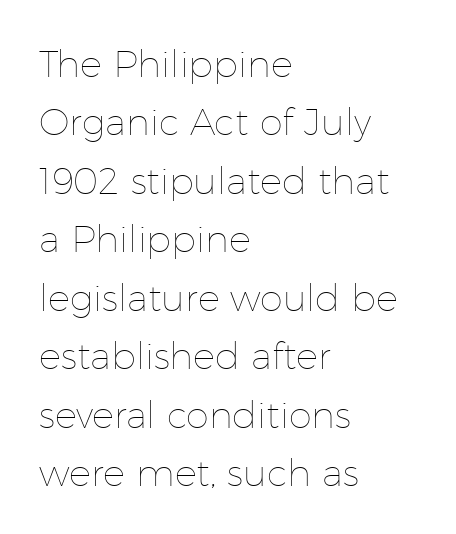
Q: Is the text bold? A: No.
Q: Is the text italic (slanted)? A: No, it is upright.
Q: Is the text underlined? A: No.
Q: How is the paragraph aligned? A: Left-aligned.
Q: Is the spacing between letters normal or unusually wide? A: Normal.
Q: Is the spacing between lines tight, normal or loose? A: Normal.
Q: Width (condensed, normal, or wide)? A: Normal.
Q: Stroke contrast? A: Low.
Q: x-height? A: Medium.
Q: Monospaced? A: No.
